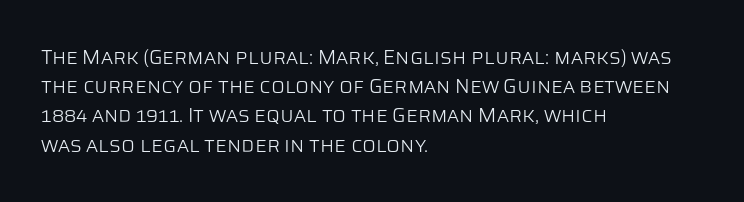
Q: Is the text bold? A: No.
Q: Is the text italic (slanted)? A: No, it is upright.
Q: Is the text underlined? A: No.
Q: How is the paragraph aligned? A: Left-aligned.
Q: Is the spacing between letters normal or unusually wide? A: Normal.
Q: Is the spacing between lines tight, normal or loose? A: Normal.
